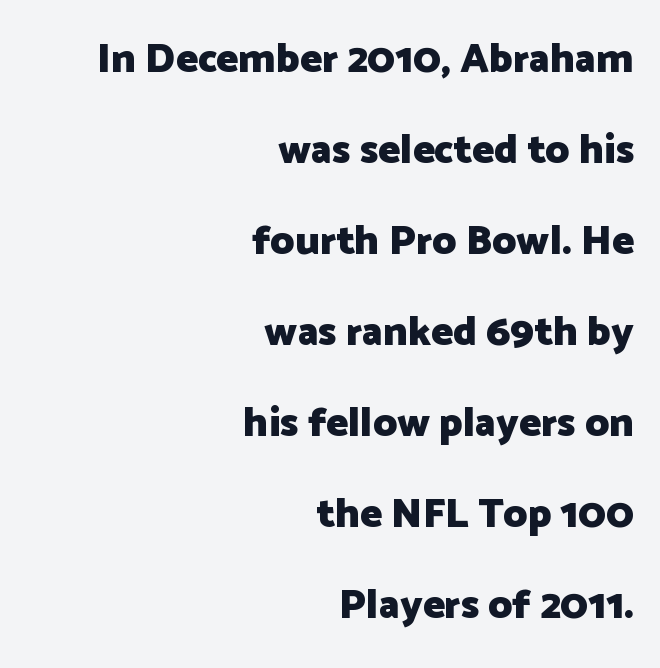
{"serif": "no", "italic": "no", "bold": "yes", "weight": "heavy", "width": "normal", "stroke_contrast": "low", "x_height": "medium", "monospaced": "no", "underline": "no", "align": "right", "line_spacing": "loose", "line_spacing_ratio": 2.22, "letter_spacing": "normal", "letter_spacing_em": 0.0, "glyph_px": 41}
